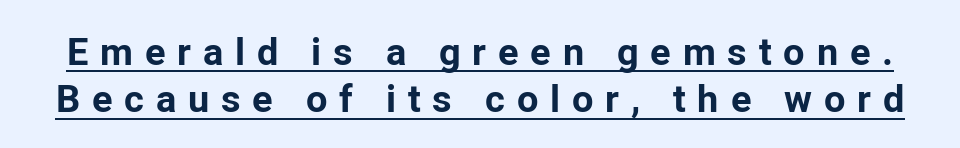
Q: Is the text bold? A: Yes.
Q: Is the text italic (slanted)? A: No, it is upright.
Q: Is the typeface a serif or a sans-serif typeface? A: Sans-serif.
Q: Is the text underlined? A: Yes.
Q: Is the spacing between letters normal or unusually wide? A: Unusually wide.
Q: Is the spacing between lines tight, normal or loose? A: Normal.
Q: Width (condensed, normal, or wide)? A: Normal.
Q: Stroke contrast? A: Low.
Q: x-height? A: Medium.
Q: Monospaced? A: No.
